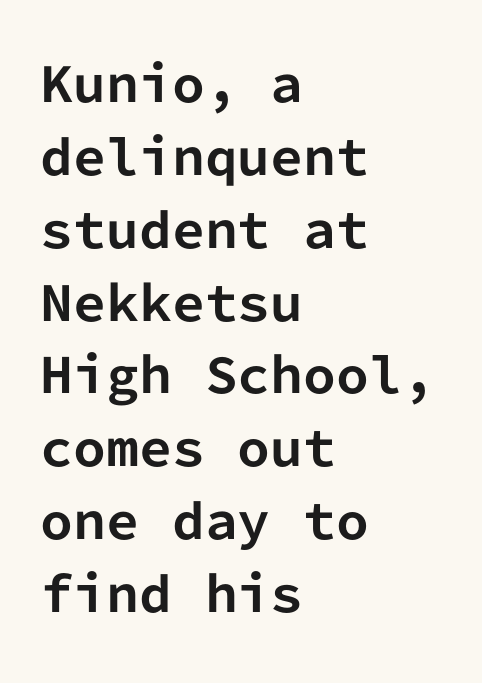
{"serif": "no", "italic": "no", "bold": "yes", "weight": "bold", "width": "normal", "stroke_contrast": "low", "x_height": "medium", "monospaced": "yes", "underline": "no", "align": "left", "line_spacing": "normal", "line_spacing_ratio": 1.55, "letter_spacing": "normal", "letter_spacing_em": 0.0, "glyph_px": 47}
